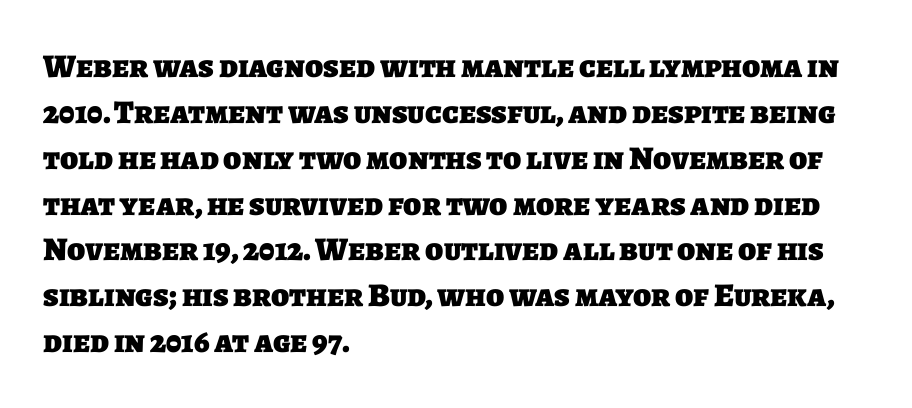
The image shows 33 px heavy sans-serif type; set left-aligned, normal line spacing (1.39x), normal letter spacing, not underlined; low stroke contrast and a large x-height.
